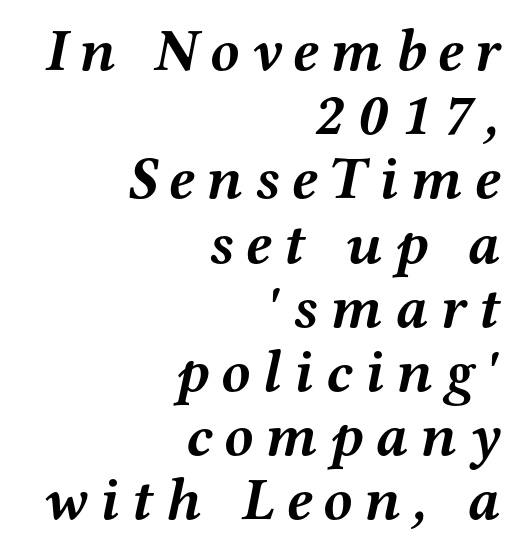
Q: Is the text bold? A: Yes.
Q: Is the text italic (slanted)? A: Yes, it leans right by about 12 degrees.
Q: Is the typeface a serif or a sans-serif typeface? A: Serif.
Q: Is the text underlined? A: No.
Q: How is the paragraph aligned? A: Right-aligned.
Q: Is the spacing between letters normal or unusually wide? A: Unusually wide.
Q: Is the spacing between lines tight, normal or loose? A: Tight.
Q: Width (condensed, normal, or wide)? A: Wide.
Q: Stroke contrast? A: Medium.
Q: x-height? A: Medium.
Q: Monospaced? A: No.
